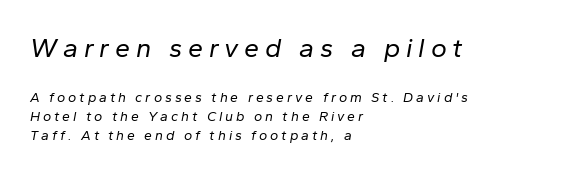
The image shows 27 px text type, italic (leaning right); set left-aligned, normal line spacing (1.36x), unusually wide letter spacing (+0.21 em), not underlined; the first (top) block is 1.93x larger.
